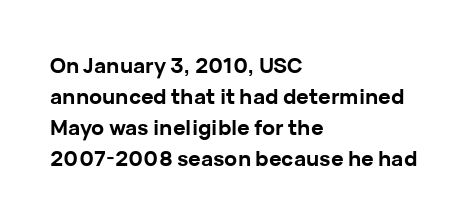
Q: Is the text bold? A: Yes.
Q: Is the text italic (slanted)? A: No, it is upright.
Q: Is the text underlined? A: No.
Q: How is the paragraph aligned? A: Left-aligned.
Q: Is the spacing between letters normal or unusually wide? A: Normal.
Q: Is the spacing between lines tight, normal or loose? A: Normal.
